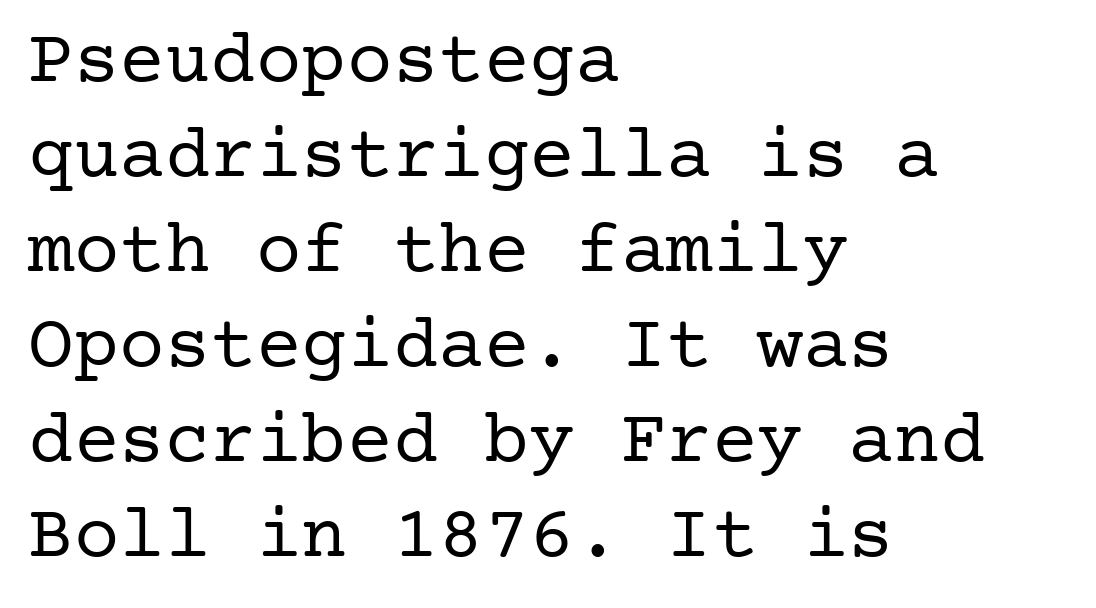
The image shows 76 px regular-weight serif type, upright; set left-aligned, normal line spacing (1.25x), normal letter spacing, not underlined; low stroke contrast and a medium x-height.
